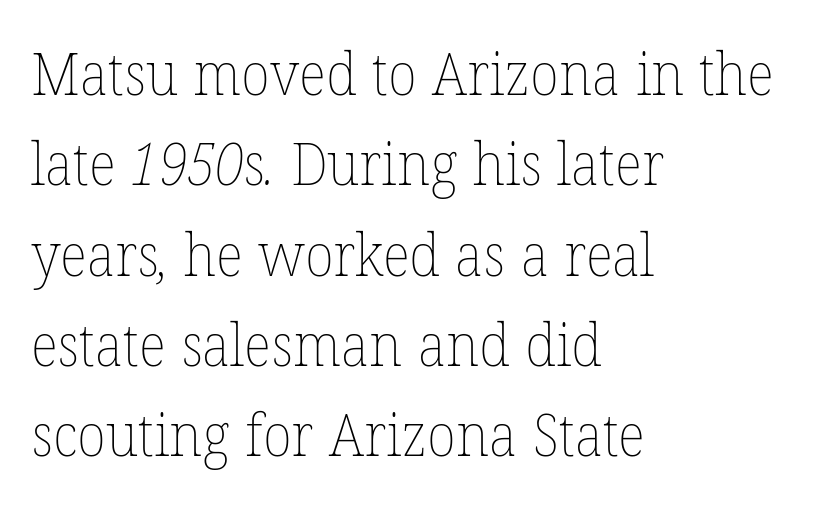
Q: Is the text bold? A: No.
Q: Is the text underlined? A: No.
Q: How is the paragraph aligned? A: Left-aligned.
Q: Is the spacing between letters normal or unusually wide? A: Normal.
Q: Is the spacing between lines tight, normal or loose? A: Normal.
Q: Width (condensed, normal, or wide)? A: Normal.
Q: Stroke contrast? A: Low.
Q: x-height? A: Medium.
Q: Monospaced? A: No.
